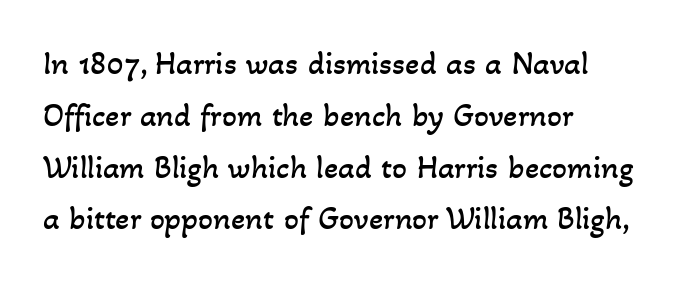
Q: Is the text bold? A: No.
Q: Is the text underlined? A: No.
Q: How is the paragraph aligned? A: Left-aligned.
Q: Is the spacing between letters normal or unusually wide? A: Normal.
Q: Is the spacing between lines tight, normal or loose? A: Normal.
Q: Width (condensed, normal, or wide)? A: Normal.
Q: Stroke contrast? A: Low.
Q: x-height? A: Small.
Q: Monospaced? A: No.
